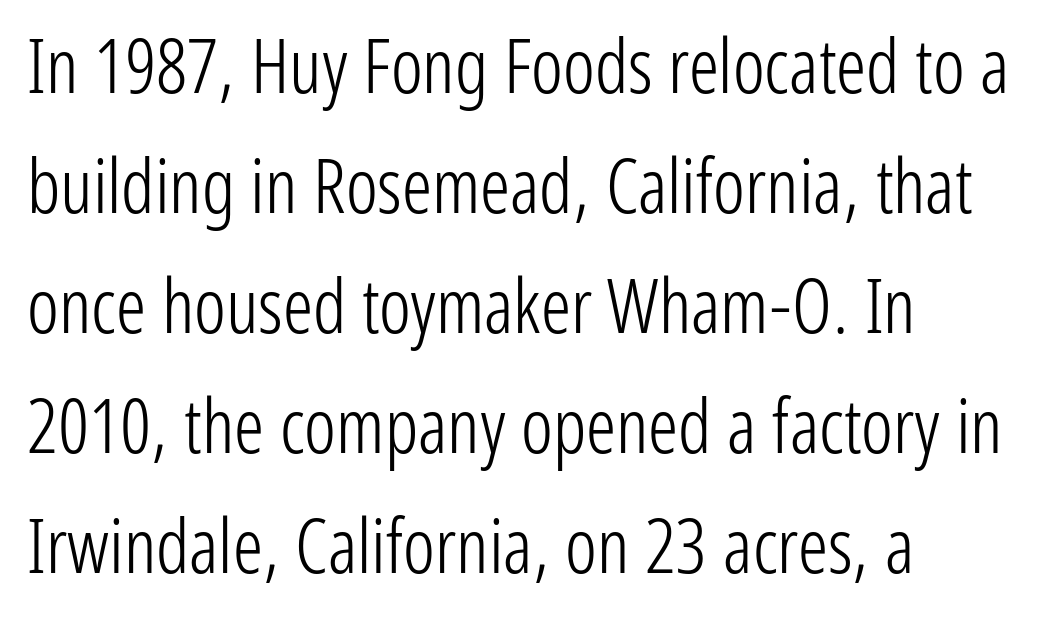
Q: Is the text bold? A: No.
Q: Is the text italic (slanted)? A: No, it is upright.
Q: Is the typeface a serif or a sans-serif typeface? A: Sans-serif.
Q: Is the text underlined? A: No.
Q: Is the spacing between letters normal or unusually wide? A: Normal.
Q: Is the spacing between lines tight, normal or loose? A: Normal.
Q: Width (condensed, normal, or wide)? A: Condensed.
Q: Stroke contrast? A: Low.
Q: x-height? A: Medium.
Q: Monospaced? A: No.
